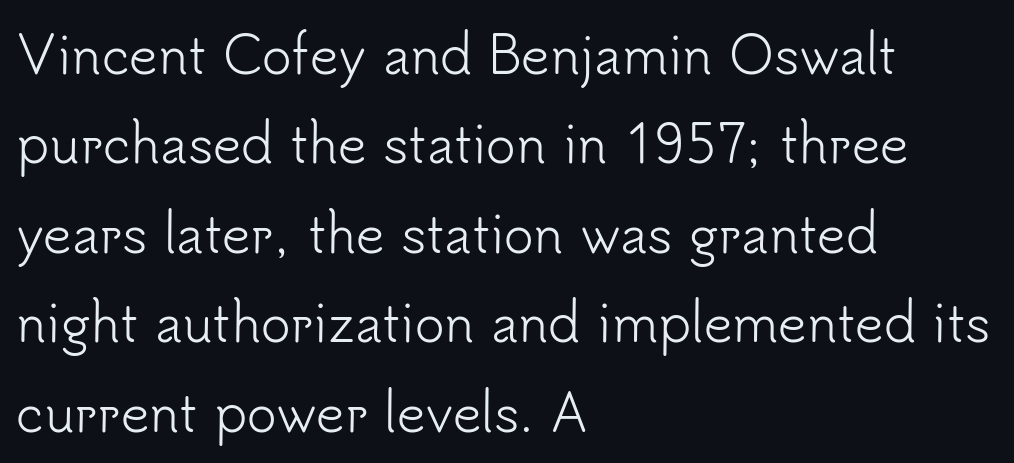
{"serif": "no", "italic": "no", "bold": "no", "weight": "light", "width": "normal", "stroke_contrast": "low", "x_height": "small", "monospaced": "no", "underline": "no", "align": "left", "line_spacing_ratio": 1.79, "letter_spacing": "normal", "letter_spacing_em": 0.0, "glyph_px": 50}
